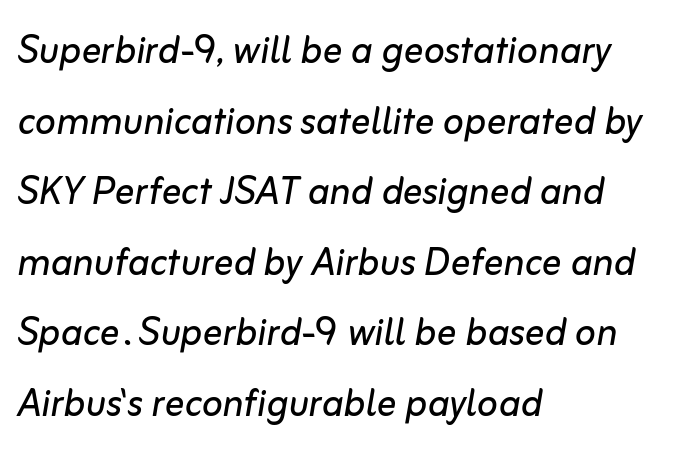
The image shows 49 px regular-weight type, italic (leaning right); set left-aligned, normal line spacing (1.44x), normal letter spacing, not underlined; low stroke contrast and a medium x-height.
